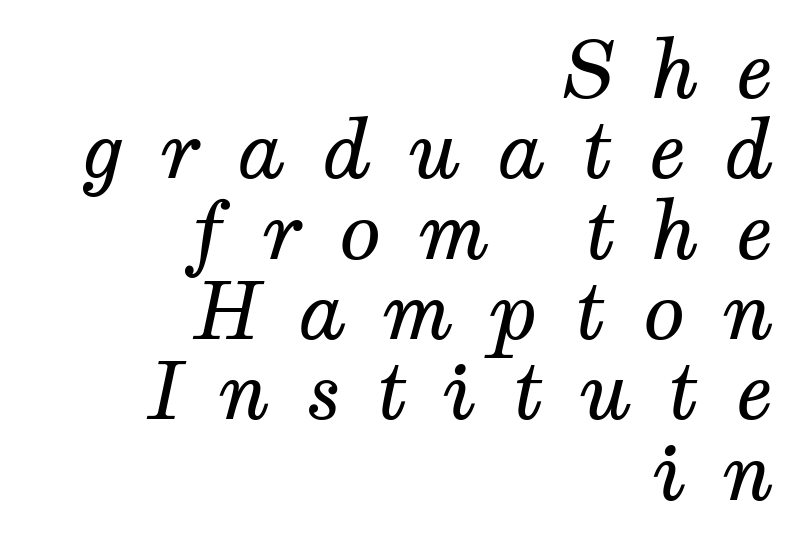
The image shows 78 px regular-weight serif type, italic (leaning right); set right-aligned, tight line spacing (1.03x), unusually wide letter spacing (+0.46 em), not underlined; medium stroke contrast and a medium x-height.
